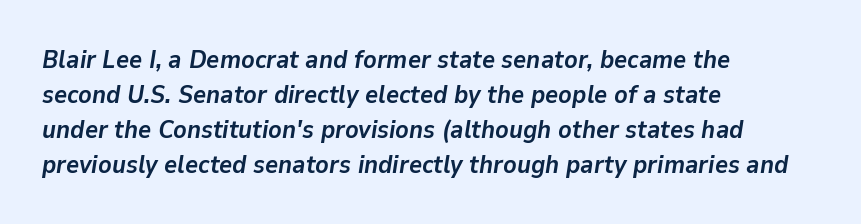
{"italic": "yes", "lean": "right", "slant_degrees": 9, "bold": "yes", "underline": "no", "align": "left", "line_spacing": "normal", "line_spacing_ratio": 1.4, "letter_spacing": "normal", "letter_spacing_em": 0.0, "glyph_px": 25}
